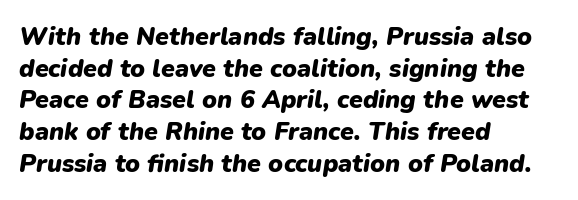
On the weight axis this lands at bold, roughly 700. The tracking reads as untouched default to a designer's eye. The lettering tilts uniformly, giving the passage an italic look. Nobody drew a line under any word here. The ragged edge is on the right, which tells us the setting is flush left.
